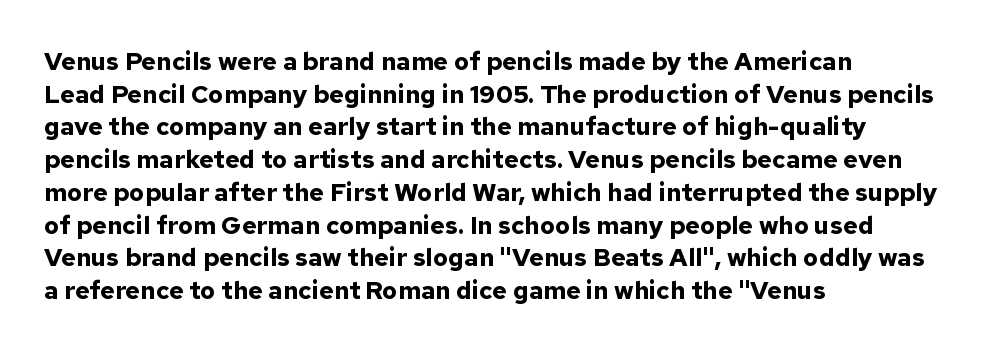
{"italic": "no", "bold": "yes", "underline": "no", "align": "left", "line_spacing": "normal", "line_spacing_ratio": 1.31, "letter_spacing": "normal", "letter_spacing_em": 0.0, "glyph_px": 25}
